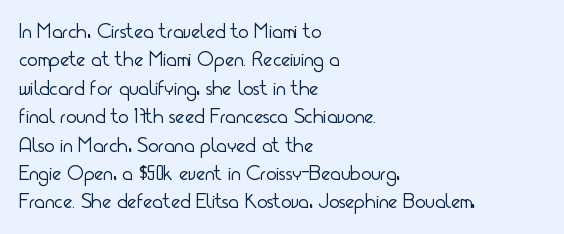
Rule under the text: the space is simply empty. Honestly, the letter spacing is just normal — you wouldn't notice it. The font's upright variant was chosen for this text. The strokes are not fattened; the text isn't bold. Layout note: lines flush left. The designer left line spacing at the default.
